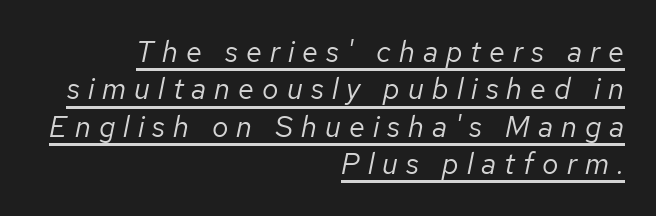
The image shows 29 px regular-weight type, italic (leaning right); set right-aligned, normal line spacing (1.29x), unusually wide letter spacing (+0.28 em), underlined; low stroke contrast and a medium x-height.
